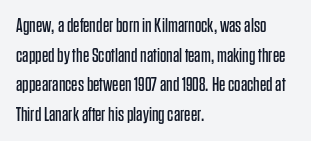
Q: Is the text bold? A: No.
Q: Is the text italic (slanted)? A: No, it is upright.
Q: Is the text underlined? A: No.
Q: How is the paragraph aligned? A: Left-aligned.
Q: Is the spacing between letters normal or unusually wide? A: Normal.
Q: Is the spacing between lines tight, normal or loose? A: Normal.
